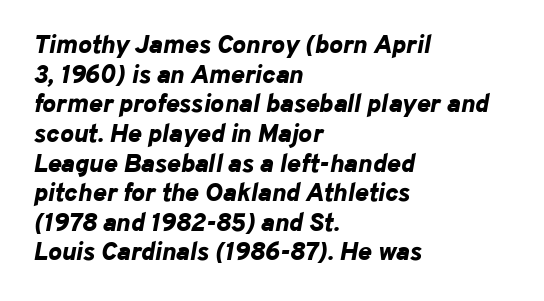
{"italic": "yes", "lean": "right", "slant_degrees": 10, "bold": "yes", "underline": "no", "align": "left", "line_spacing": "tight", "line_spacing_ratio": 1.14, "letter_spacing": "normal", "letter_spacing_em": 0.0, "glyph_px": 26}
